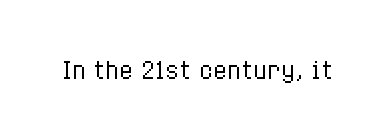
The image shows 23 px text type, upright; set normal letter spacing, not underlined.
